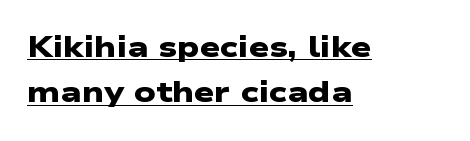
The image shows 29 px heavy, wide sans-serif type; set left-aligned, normal line spacing (1.56x), normal letter spacing, underlined; low stroke contrast and a medium x-height.
